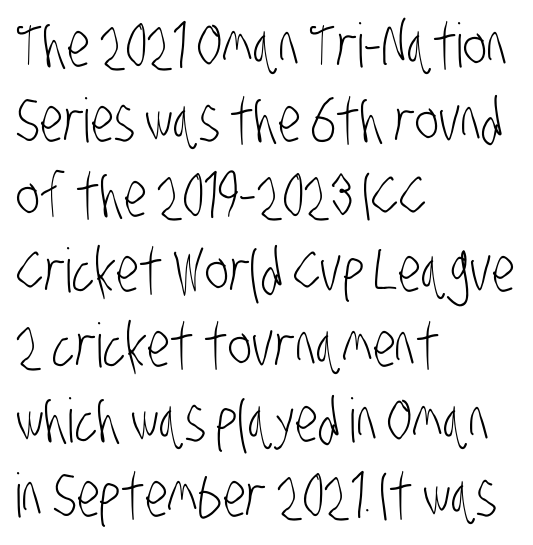
The image shows 61 px light, condensed sans-serif type; set left-aligned, line spacing 1.23x, normal letter spacing, not underlined; low stroke contrast and a large x-height.
